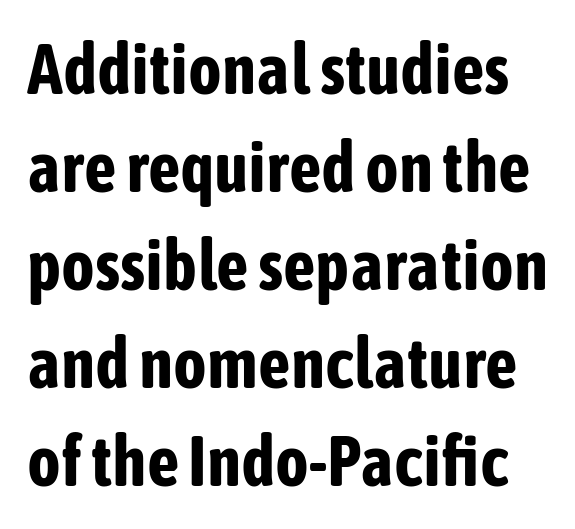
{"serif": "no", "italic": "no", "bold": "yes", "weight": "bold", "width": "condensed", "stroke_contrast": "low", "x_height": "medium", "monospaced": "no", "underline": "no", "line_spacing": "normal", "line_spacing_ratio": 1.38, "letter_spacing": "normal", "letter_spacing_em": 0.0, "glyph_px": 71}
